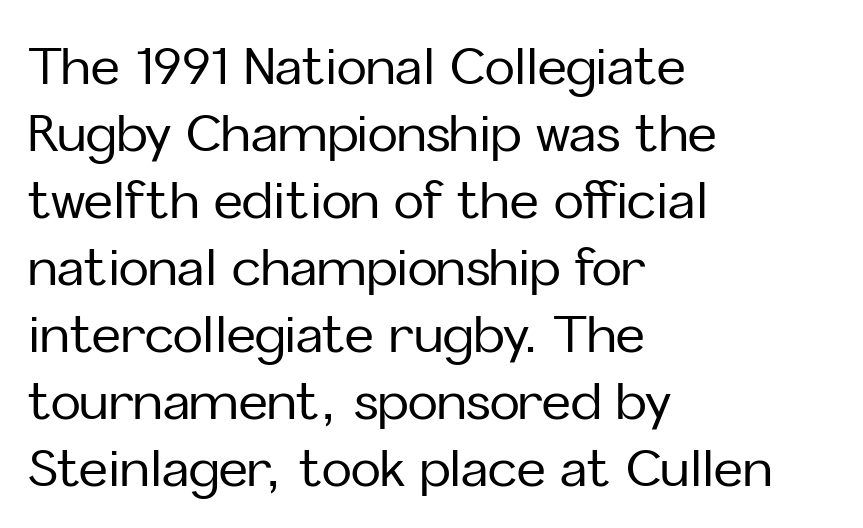
{"serif": "no", "italic": "no", "width": "normal", "stroke_contrast": "low", "x_height": "medium", "monospaced": "no", "underline": "no", "align": "left", "line_spacing": "normal", "line_spacing_ratio": 1.34, "letter_spacing": "normal", "letter_spacing_em": 0.0, "glyph_px": 50}
